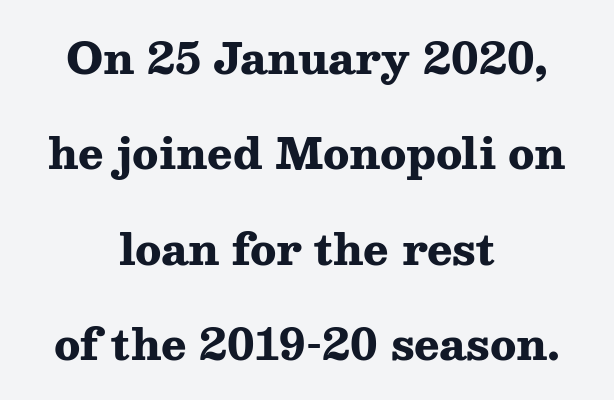
{"serif": "yes", "italic": "no", "bold": "yes", "weight": "heavy", "width": "wide", "stroke_contrast": "medium", "x_height": "medium", "monospaced": "no", "underline": "no", "align": "center", "line_spacing": "loose", "line_spacing_ratio": 2.27, "letter_spacing": "normal", "letter_spacing_em": 0.0, "glyph_px": 42}
